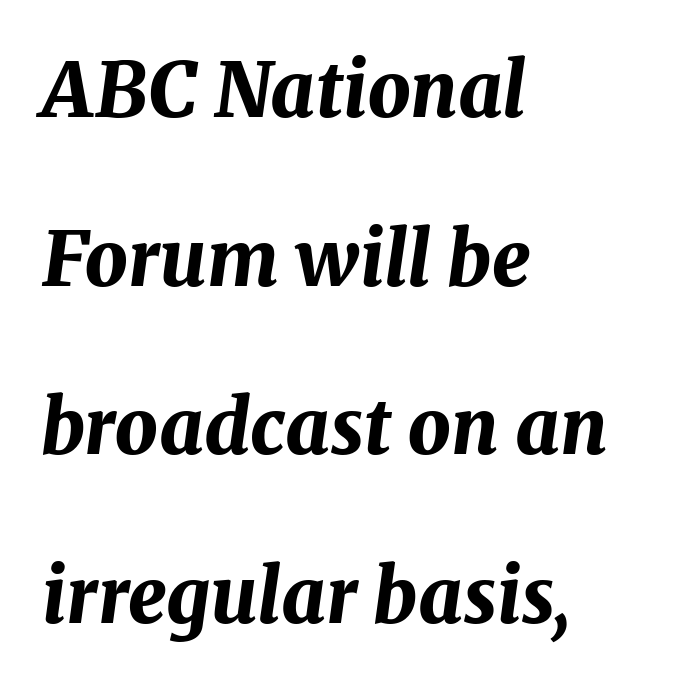
Q: Is the text bold? A: Yes.
Q: Is the text italic (slanted)? A: Yes, it leans right by about 8 degrees.
Q: Is the text underlined? A: No.
Q: How is the paragraph aligned? A: Left-aligned.
Q: Is the spacing between letters normal or unusually wide? A: Normal.
Q: Is the spacing between lines tight, normal or loose? A: Loose.
Q: Width (condensed, normal, or wide)? A: Normal.
Q: Stroke contrast? A: Medium.
Q: x-height? A: Medium.
Q: Monospaced? A: No.
